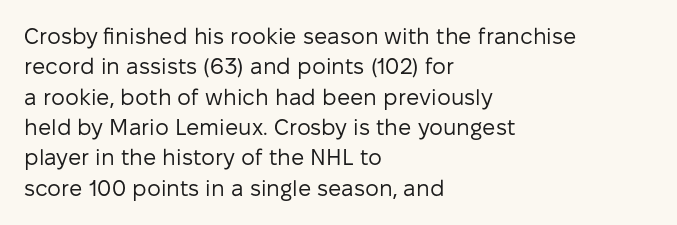
Q: Is the text bold? A: No.
Q: Is the text italic (slanted)? A: No, it is upright.
Q: Is the text underlined? A: No.
Q: How is the paragraph aligned? A: Left-aligned.
Q: Is the spacing between letters normal or unusually wide? A: Normal.
Q: Is the spacing between lines tight, normal or loose? A: Normal.
